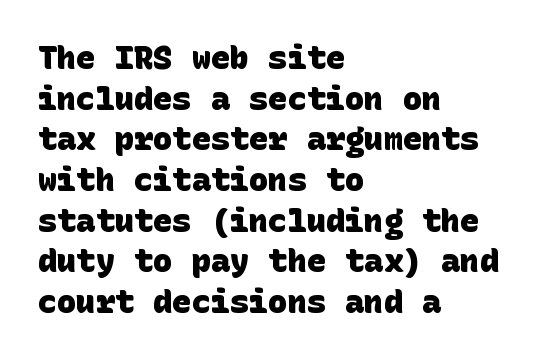
Q: Is the text bold? A: Yes.
Q: Is the typeface a serif or a sans-serif typeface? A: Sans-serif.
Q: Is the text underlined? A: No.
Q: How is the paragraph aligned? A: Left-aligned.
Q: Is the spacing between letters normal or unusually wide? A: Normal.
Q: Is the spacing between lines tight, normal or loose? A: Normal.
Q: Width (condensed, normal, or wide)? A: Normal.
Q: Stroke contrast? A: Low.
Q: x-height? A: Large.
